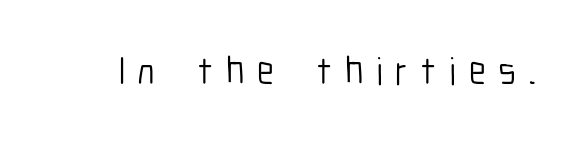
{"serif": "no", "italic": "no", "bold": "no", "weight": "light", "width": "condensed", "stroke_contrast": "low", "x_height": "medium", "monospaced": "no", "underline": "no", "letter_spacing": "wide", "letter_spacing_em": 0.32, "glyph_px": 39}
